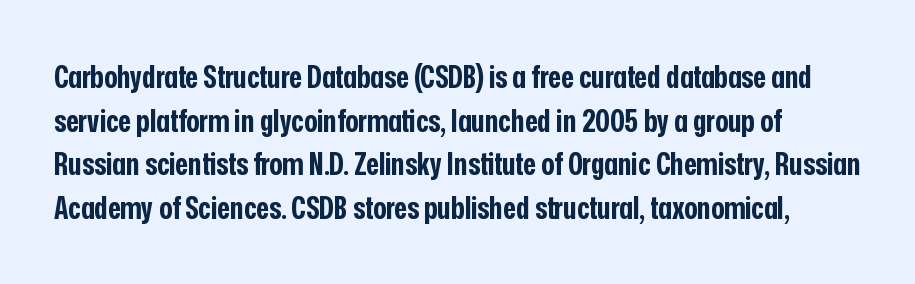
{"serif": "no", "italic": "no", "bold": "yes", "weight": "bold", "width": "condensed", "stroke_contrast": "low", "x_height": "medium", "monospaced": "no", "underline": "no", "line_spacing": "normal", "line_spacing_ratio": 1.41, "letter_spacing": "normal", "letter_spacing_em": 0.0, "glyph_px": 31}
